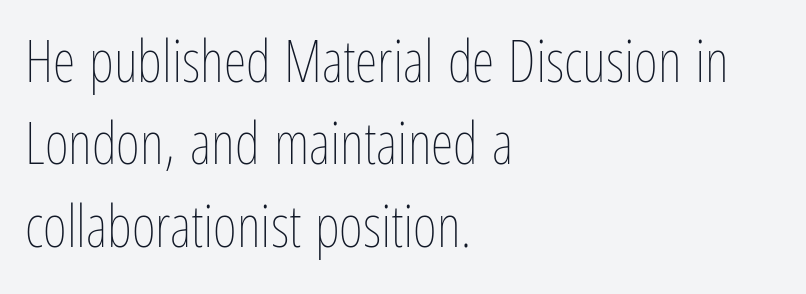
The vertical gap from one line to the next is medium. The rendering anchors every line to the left-hand side. Italic: no, the glyphs are upright roman. Inter-character spacing is left at the font's built-in metrics. A light-to-regular cut is what we see here.
